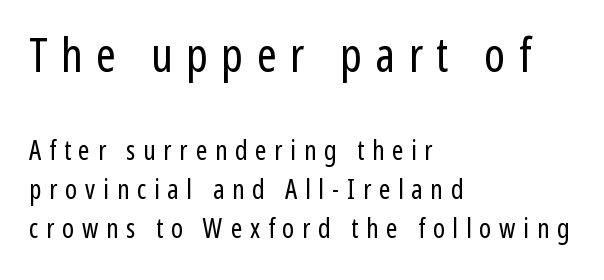
Just letters on the line, the space beneath them empty. Successive baselines arrive at the customary interval. The gaps between neighbouring characters are conspicuously large. Stroke terminals: plain, sans-serif. Think standard paragraph weight, or any step lighter than that.
